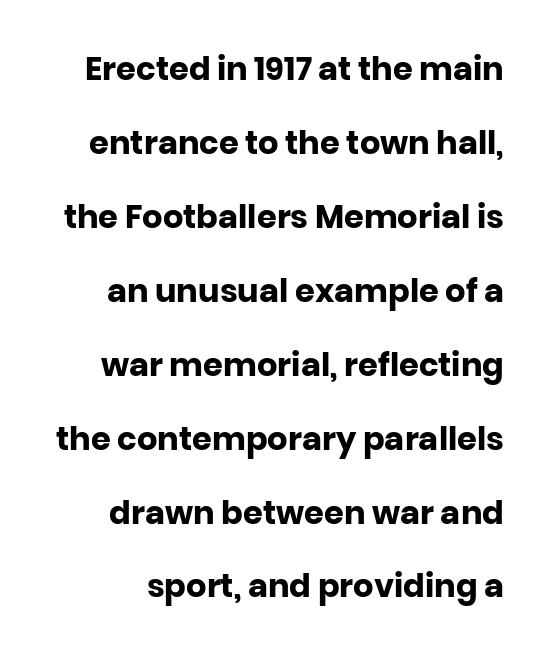
The image shows 32 px heavy sans-serif type, upright; set loose line spacing (2.31x), normal letter spacing, not underlined; low stroke contrast and a large x-height.
